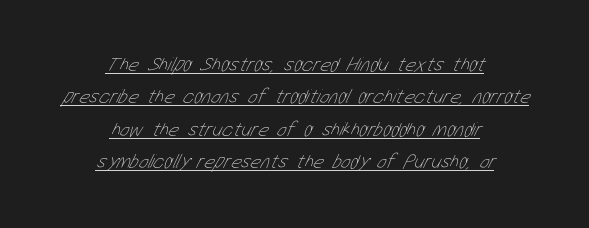
{"bold": "no", "underline": "yes", "align": "center", "line_spacing": "normal", "line_spacing_ratio": 1.62, "letter_spacing": "normal", "letter_spacing_em": 0.0, "glyph_px": 20}
